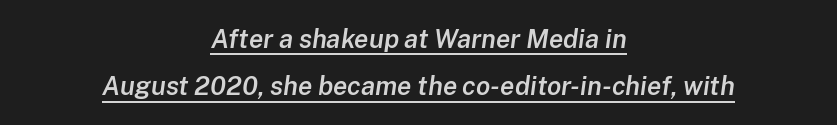
{"italic": "yes", "lean": "right", "slant_degrees": 8, "bold": "semi", "underline": "yes", "align": "center", "line_spacing_ratio": 1.82, "letter_spacing": "normal", "letter_spacing_em": 0.0, "glyph_px": 26}
